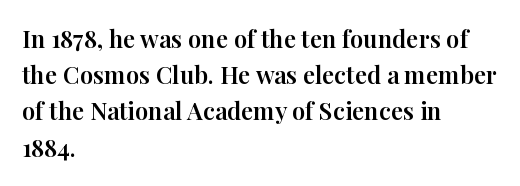
The image shows 24 px text type, upright; set left-aligned, normal line spacing (1.51x), normal letter spacing, not underlined.
